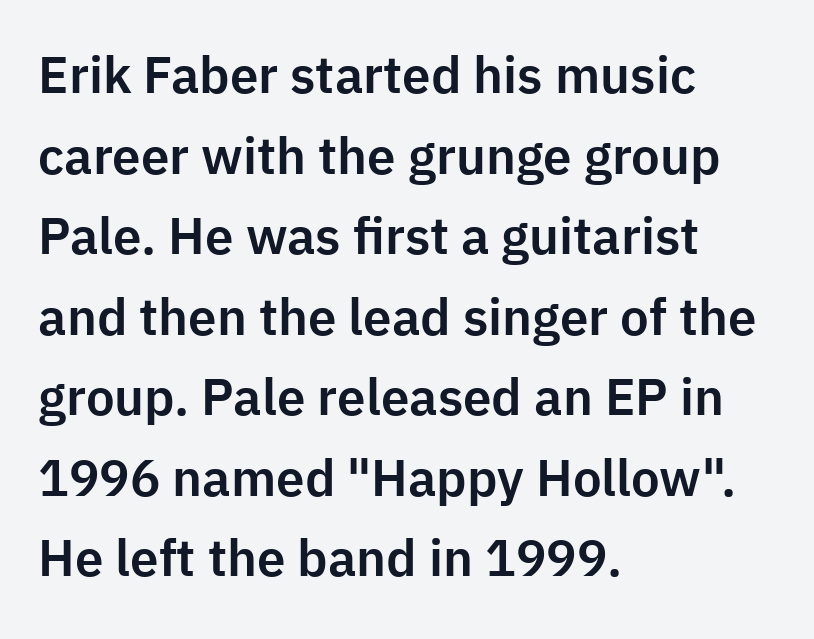
Q: Is the text italic (slanted)? A: No, it is upright.
Q: Is the typeface a serif or a sans-serif typeface? A: Sans-serif.
Q: Is the text underlined? A: No.
Q: How is the paragraph aligned? A: Left-aligned.
Q: Is the spacing between letters normal or unusually wide? A: Normal.
Q: Is the spacing between lines tight, normal or loose? A: Normal.
Q: Width (condensed, normal, or wide)? A: Normal.
Q: Stroke contrast? A: Low.
Q: x-height? A: Medium.
Q: Monospaced? A: No.
